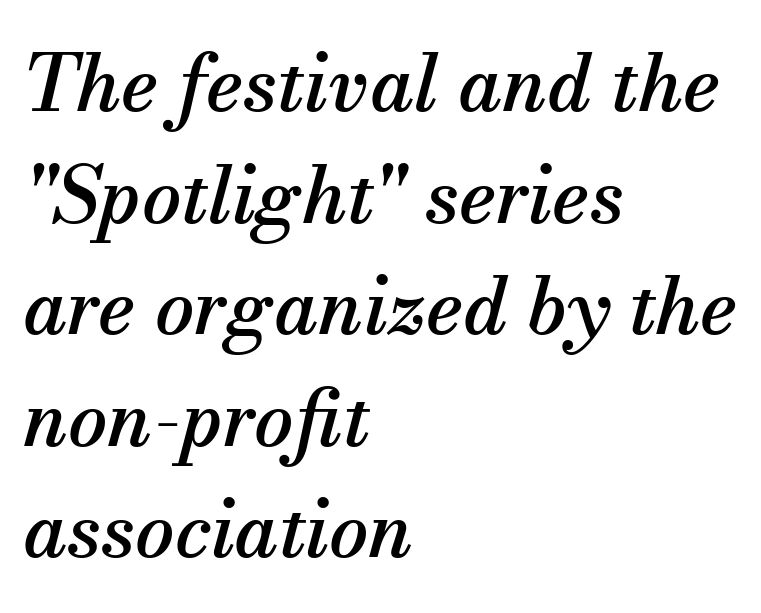
{"serif": "yes", "italic": "yes", "lean": "right", "slant_degrees": 13, "width": "normal", "stroke_contrast": "medium", "x_height": "small", "monospaced": "no", "underline": "no", "align": "left", "line_spacing": "normal", "line_spacing_ratio": 1.43, "letter_spacing": "normal", "letter_spacing_em": 0.0, "glyph_px": 78}
